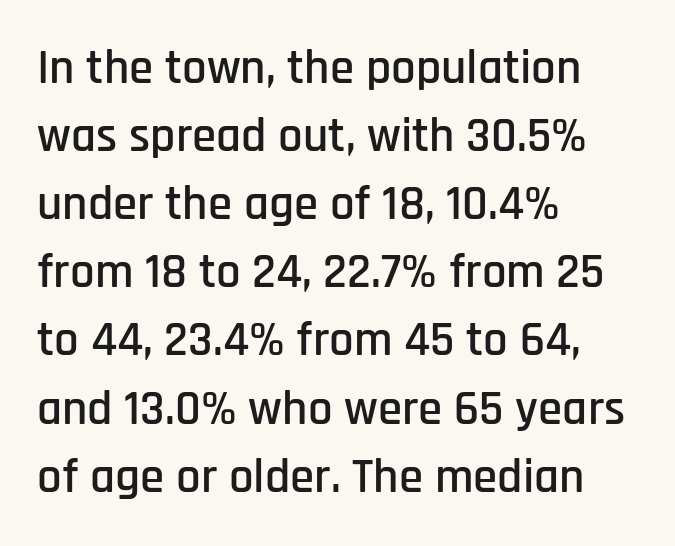
Leftover space on each line is placed entirely after the last word. Varying glyph widths throughout — classic text-font behaviour. Honestly, the row spacing looks completely unremarkable. Quick note: not italic, upright.
